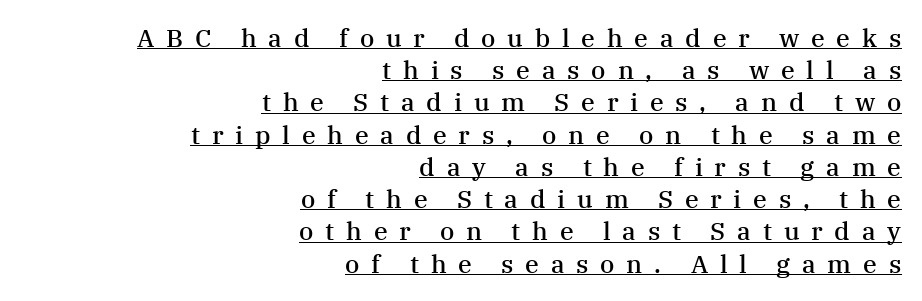
The image shows 25 px text type, upright; set right-aligned, normal line spacing (1.29x), unusually wide letter spacing (+0.47 em), underlined.
